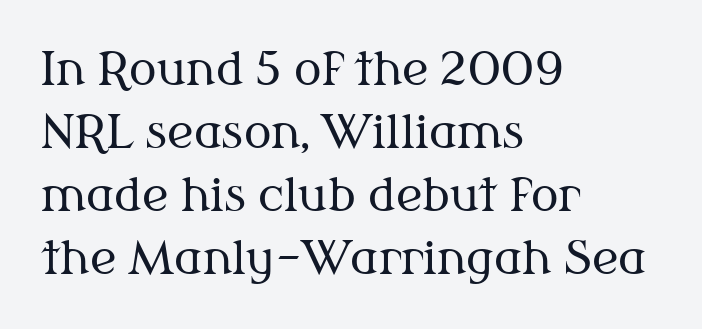
The image shows 46 px regular-weight serif type, upright; set left-aligned, normal line spacing (1.37x), normal letter spacing, not underlined; medium stroke contrast and a medium x-height.
